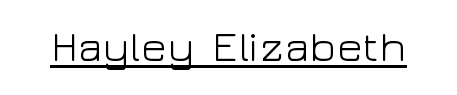
{"serif": "no", "italic": "no", "bold": "no", "weight": "light", "width": "wide", "stroke_contrast": "low", "x_height": "medium", "monospaced": "no", "underline": "yes", "letter_spacing": "normal", "letter_spacing_em": 0.0, "glyph_px": 43}
